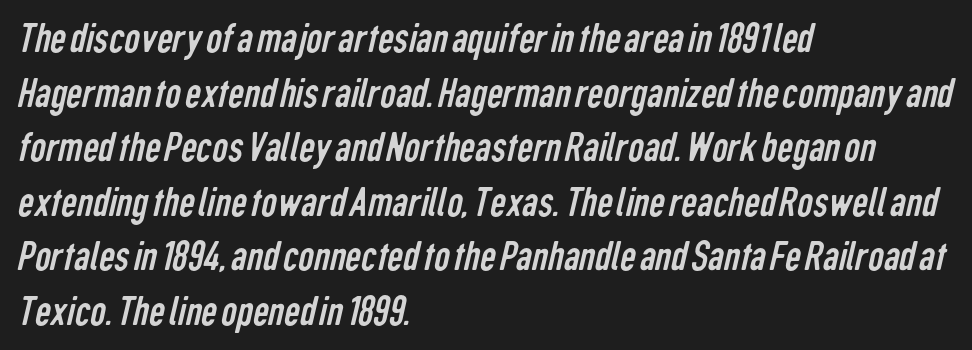
The image shows 44 px regular-weight, condensed sans-serif type; set left-aligned, line spacing 1.24x, normal letter spacing, not underlined; low stroke contrast and a medium x-height.
